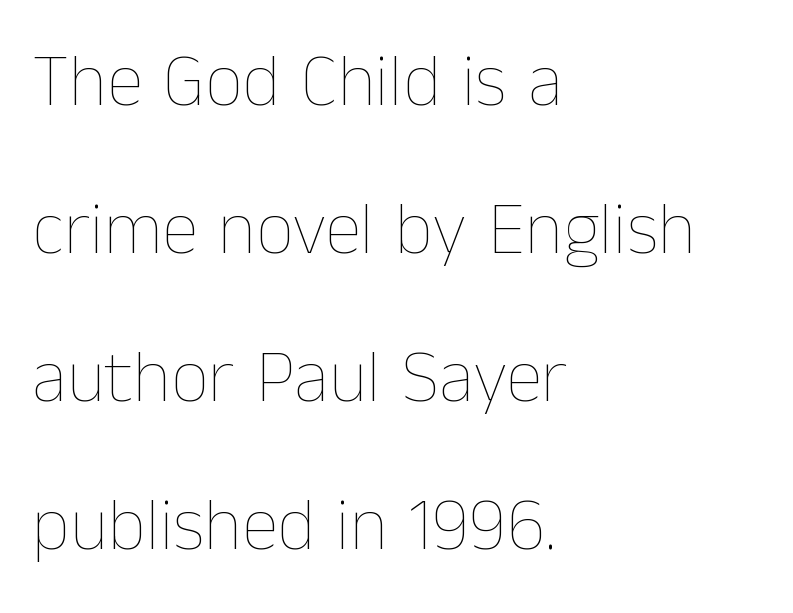
Each row of text sits above clean, open space. The typesetting does not lean heavy: it is not bold. Spacing verdict: proportional, widths tailored to each character. Italic? Not at all — the glyphs are vertical. The space between consecutive lines is lavish. The paragraph has a hard left edge and a soft right edge.
